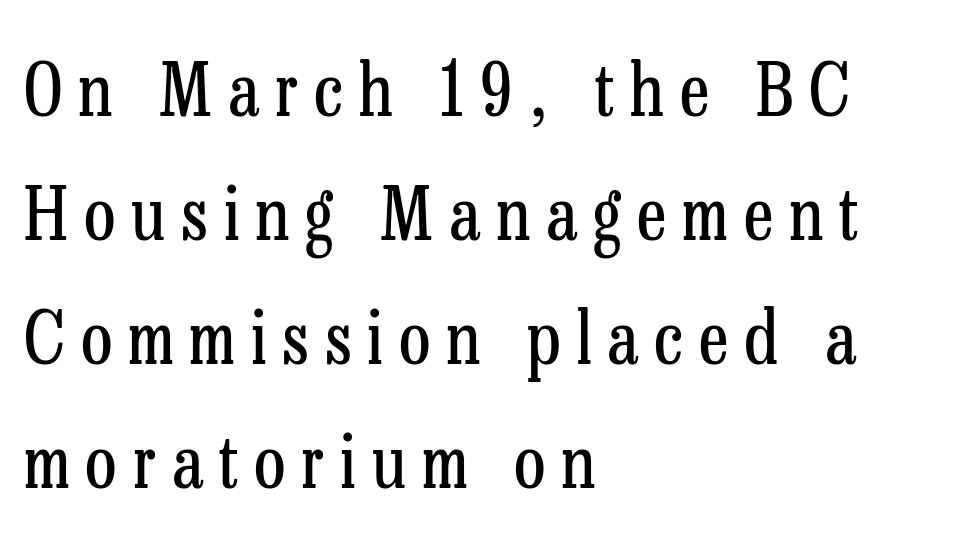
Little horizontal feet cap the strokes, marking this as serif type. Heft: none added — not bold. Each letter keeps its own natural width here, so spacing adapts to shape. The horizontal fit of the characters is loose and conspicuously gappy.
